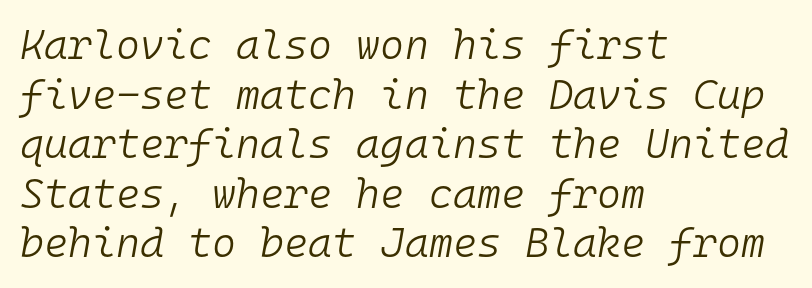
The image shows 41 px light type, italic (leaning right), monospaced; set left-aligned, line spacing 1.21x, normal letter spacing, not underlined; low stroke contrast and a medium x-height.
